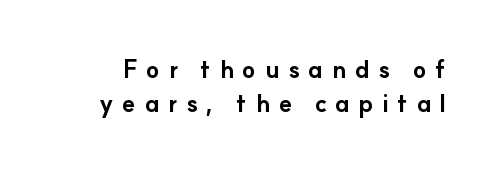
{"italic": "no", "bold": "yes", "underline": "no", "line_spacing": "normal", "line_spacing_ratio": 1.43, "letter_spacing": "wide", "letter_spacing_em": 0.36, "glyph_px": 24}
